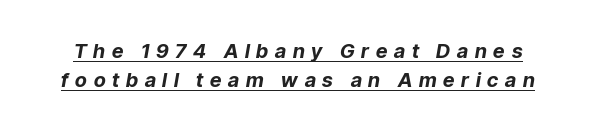
The image shows 20 px bold type, italic (leaning right); set normal line spacing (1.44x), unusually wide letter spacing (+0.34 em), underlined.
